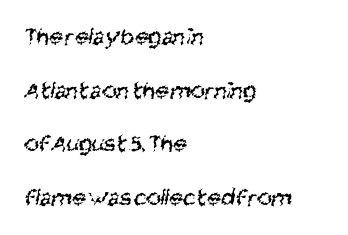
The glyphs are unaccompanied by any horizontal stroke below them. This sample trades compactness for vertical openness between lines. Line starts are locked; line ends wander. Nothing heavy about these letters — not bold at all. Caption: standard tracking, unaltered.
